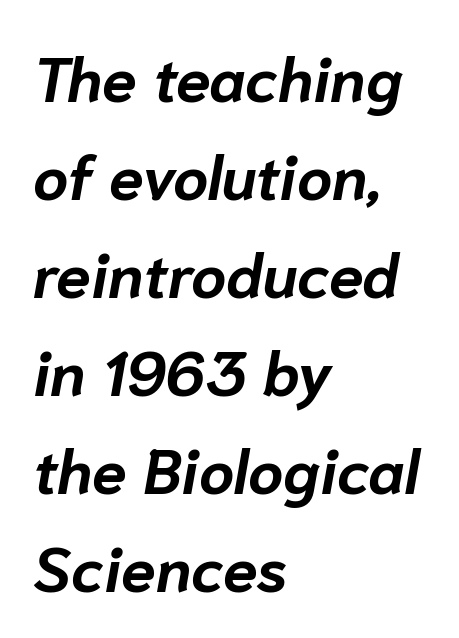
{"italic": "yes", "lean": "right", "slant_degrees": 10, "bold": "yes", "weight": "bold", "width": "normal", "stroke_contrast": "low", "x_height": "medium", "monospaced": "no", "underline": "no", "align": "left", "line_spacing": "normal", "line_spacing_ratio": 1.58, "letter_spacing": "normal", "letter_spacing_em": 0.0, "glyph_px": 62}
